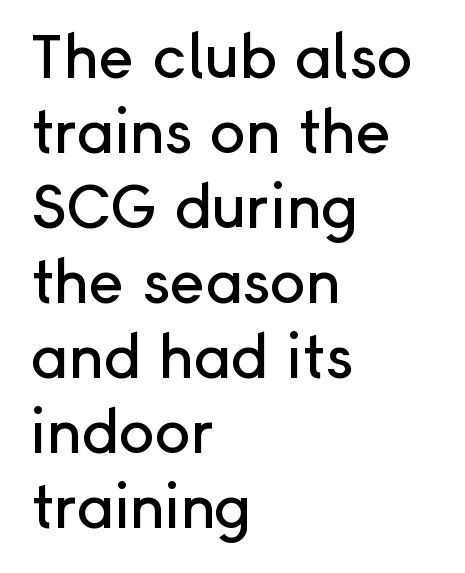
{"serif": "no", "italic": "no", "width": "normal", "stroke_contrast": "low", "x_height": "medium", "monospaced": "no", "underline": "no", "align": "left", "line_spacing": "normal", "line_spacing_ratio": 1.25, "letter_spacing": "normal", "letter_spacing_em": 0.0, "glyph_px": 60}
